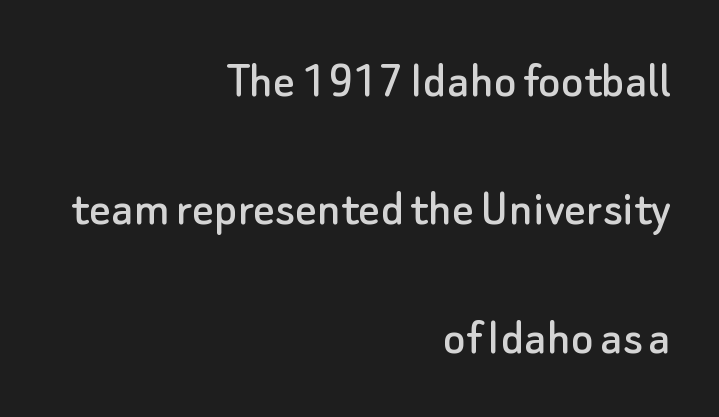
The image shows 53 px sans-serif type, upright; set right-aligned, loose line spacing (2.42x), normal letter spacing, not underlined; low stroke contrast and a small x-height.
